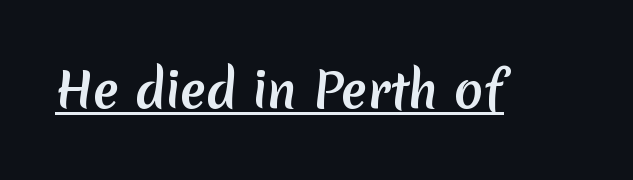
A rule runs beneath these lines of type. Each letter's strokes conclude bluntly, with no projecting serifs. Heavy-handed strokes throughout: this text is bold. Words appear dense and cohesive because spacing is normal. Here the designer chose a conventional face with non-uniform glyph widths.
